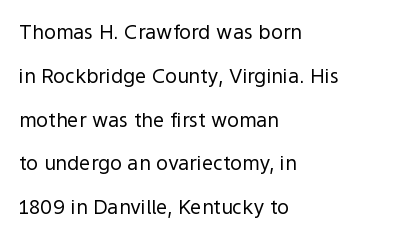
Q: Is the text bold? A: No.
Q: Is the text italic (slanted)? A: No, it is upright.
Q: Is the text underlined? A: No.
Q: How is the paragraph aligned? A: Left-aligned.
Q: Is the spacing between letters normal or unusually wide? A: Normal.
Q: Is the spacing between lines tight, normal or loose? A: Loose.
